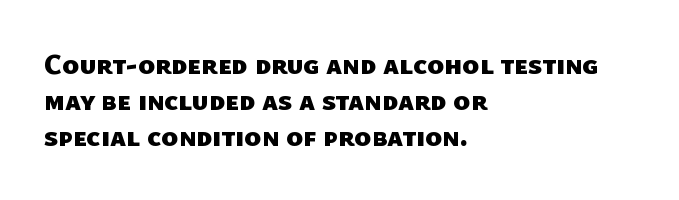
{"serif": "no", "bold": "yes", "weight": "heavy", "width": "normal", "stroke_contrast": "low", "x_height": "medium", "monospaced": "no", "underline": "no", "align": "left", "line_spacing": "normal", "line_spacing_ratio": 1.29, "letter_spacing": "normal", "letter_spacing_em": 0.0, "glyph_px": 28}
